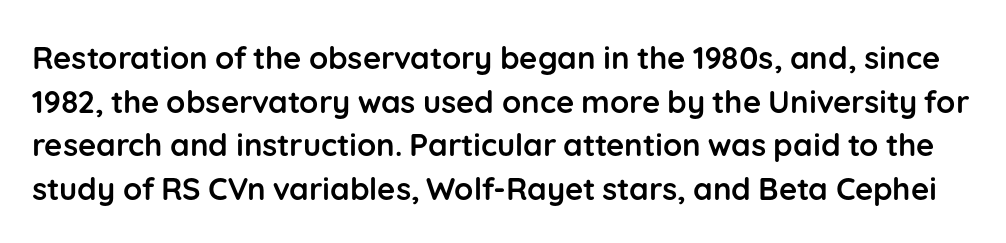
Q: Is the text bold? A: Yes.
Q: Is the text italic (slanted)? A: No, it is upright.
Q: Is the typeface a serif or a sans-serif typeface? A: Sans-serif.
Q: Is the text underlined? A: No.
Q: Is the spacing between letters normal or unusually wide? A: Normal.
Q: Is the spacing between lines tight, normal or loose? A: Normal.
Q: Width (condensed, normal, or wide)? A: Normal.
Q: Stroke contrast? A: Low.
Q: x-height? A: Medium.
Q: Monospaced? A: No.
